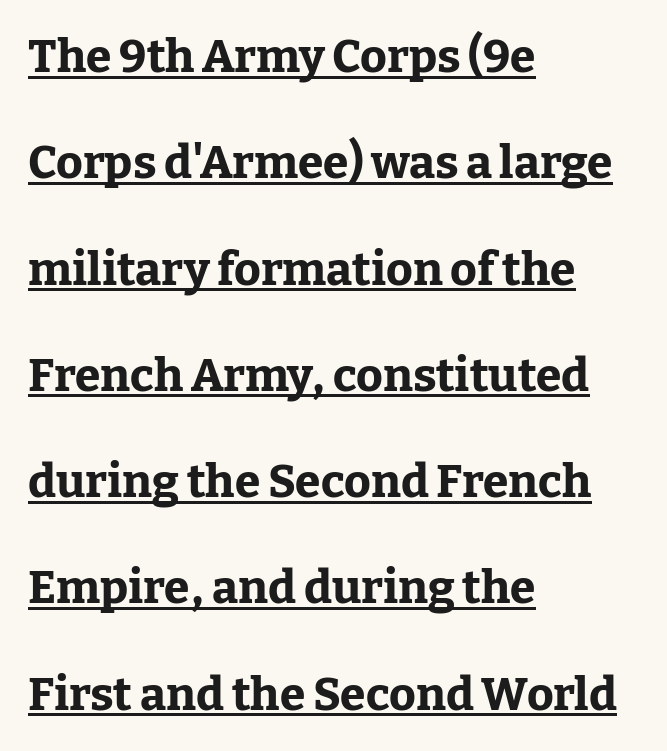
{"serif": "yes", "italic": "no", "bold": "yes", "weight": "bold", "width": "normal", "stroke_contrast": "low", "x_height": "medium", "monospaced": "no", "underline": "yes", "align": "left", "line_spacing": "loose", "line_spacing_ratio": 2.31, "letter_spacing": "normal", "letter_spacing_em": 0.0, "glyph_px": 46}
